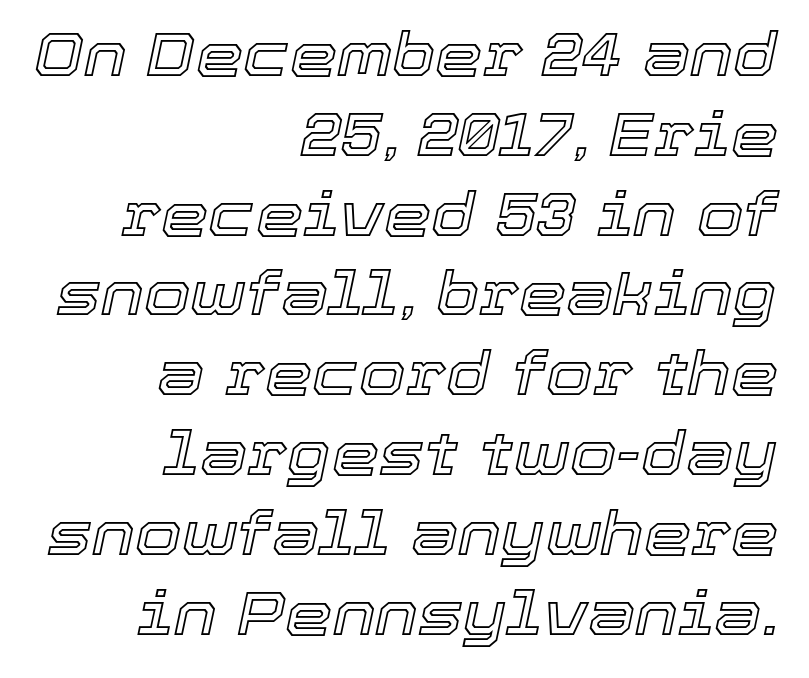
The image shows 60 px text type, italic (leaning right); set right-aligned, normal line spacing (1.33x), normal letter spacing, not underlined; a medium x-height.
